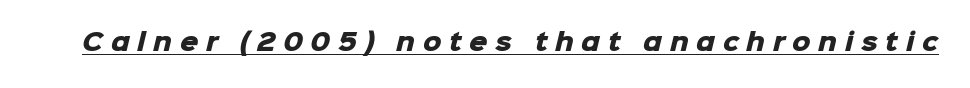
{"bold": "yes", "underline": "yes", "letter_spacing": "wide", "letter_spacing_em": 0.33, "glyph_px": 23}
